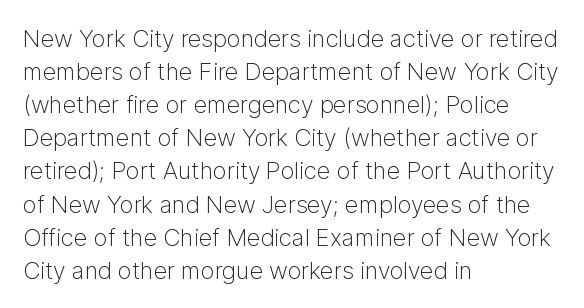
Q: Is the text bold? A: No.
Q: Is the text italic (slanted)? A: No, it is upright.
Q: Is the text underlined? A: No.
Q: How is the paragraph aligned? A: Left-aligned.
Q: Is the spacing between letters normal or unusually wide? A: Normal.
Q: Is the spacing between lines tight, normal or loose? A: Normal.
